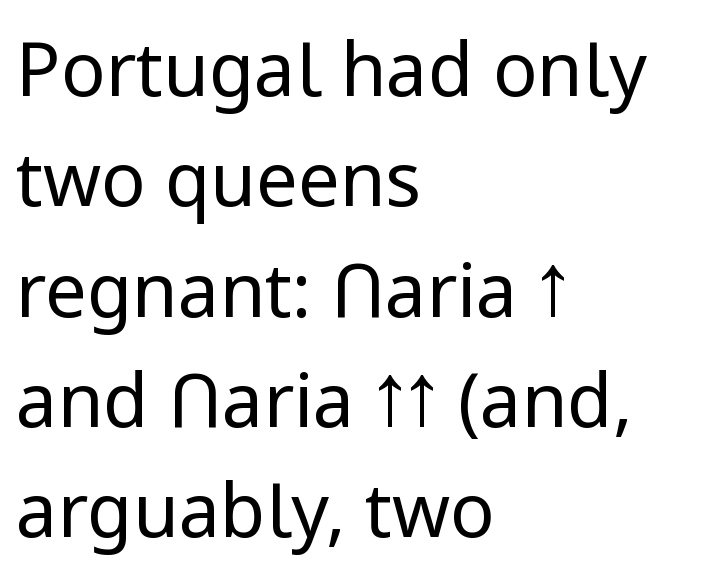
The image shows 74 px regular-weight sans-serif type, upright; set left-aligned, normal line spacing (1.49x), normal letter spacing, not underlined; low stroke contrast and a medium x-height.
